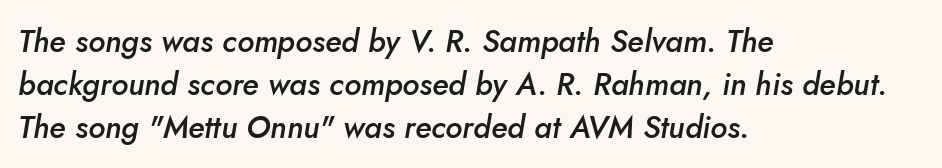
Q: Is the text bold? A: Semi-bold.
Q: Is the text italic (slanted)? A: Yes, it leans right by about 10 degrees.
Q: Is the text underlined? A: No.
Q: How is the paragraph aligned? A: Left-aligned.
Q: Is the spacing between letters normal or unusually wide? A: Normal.
Q: Is the spacing between lines tight, normal or loose? A: Normal.
Q: Width (condensed, normal, or wide)? A: Normal.
Q: Stroke contrast? A: Low.
Q: x-height? A: Small.
Q: Monospaced? A: No.
